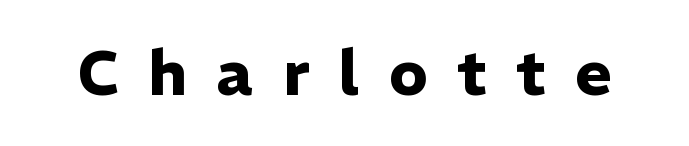
The image shows 63 px heavy sans-serif type, upright; set unusually wide letter spacing (+0.47 em), not underlined; low stroke contrast and a medium x-height.
